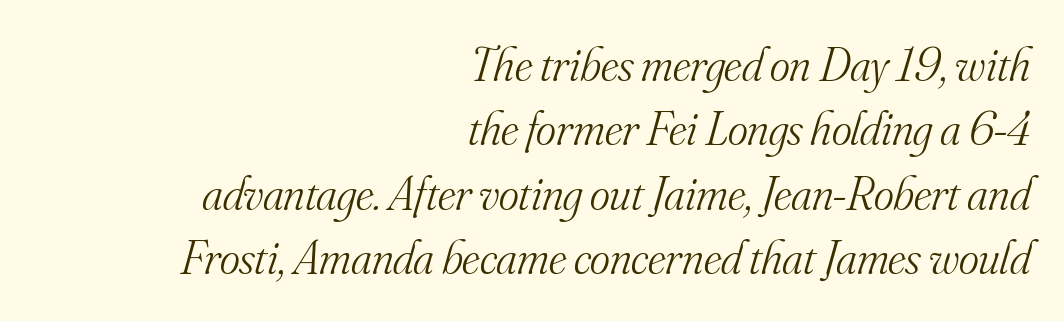
The image shows 48 px light serif type, italic (leaning right); set right-aligned, normal line spacing (1.34x), normal letter spacing, not underlined; medium stroke contrast and a small x-height.
